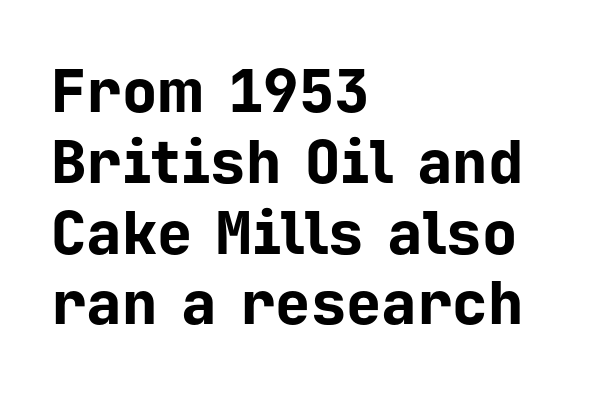
A typesetter would call this zero additional tracking. A typesetter would label this face a sans. Rendered with straight, roman letterforms. The letters march in equal steps, a hallmark of fixed-pitch type. The strip under each line holds only bare page. The glyphs have the mass of a bold cut.
